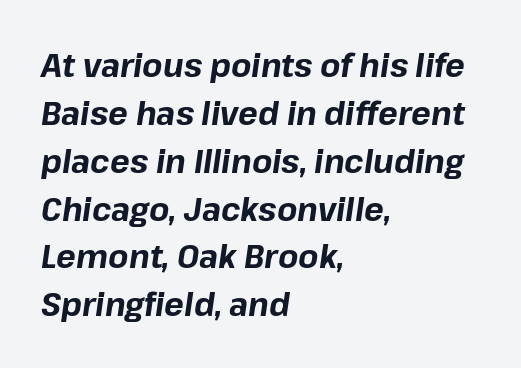
Q: Is the text bold? A: Yes.
Q: Is the text italic (slanted)? A: Yes, it leans right by about 8 degrees.
Q: Is the text underlined? A: No.
Q: How is the paragraph aligned? A: Left-aligned.
Q: Is the spacing between letters normal or unusually wide? A: Normal.
Q: Is the spacing between lines tight, normal or loose? A: Normal.
Q: Width (condensed, normal, or wide)? A: Normal.
Q: Stroke contrast? A: Low.
Q: x-height? A: Medium.
Q: Monospaced? A: No.
